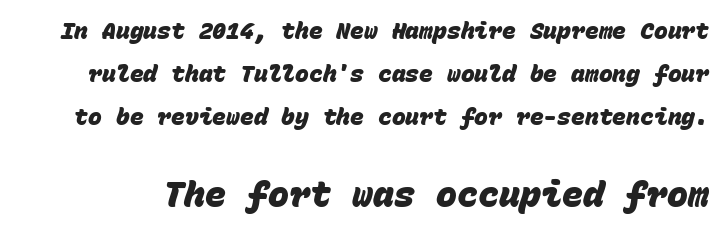
{"serif": "no", "bold": "yes", "weight": "heavy", "width": "normal", "stroke_contrast": "low", "x_height": "large", "monospaced": "yes", "underline": "no", "line_spacing_ratio": 1.86, "letter_spacing": "normal", "letter_spacing_em": 0.0, "larger_block": "second", "size_ratio": 1.52, "glyph_px": 35}
